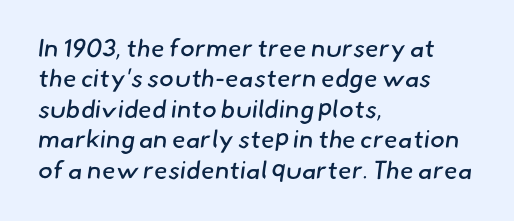
Q: Is the text bold? A: No.
Q: Is the text underlined? A: No.
Q: How is the paragraph aligned? A: Left-aligned.
Q: Is the spacing between letters normal or unusually wide? A: Normal.
